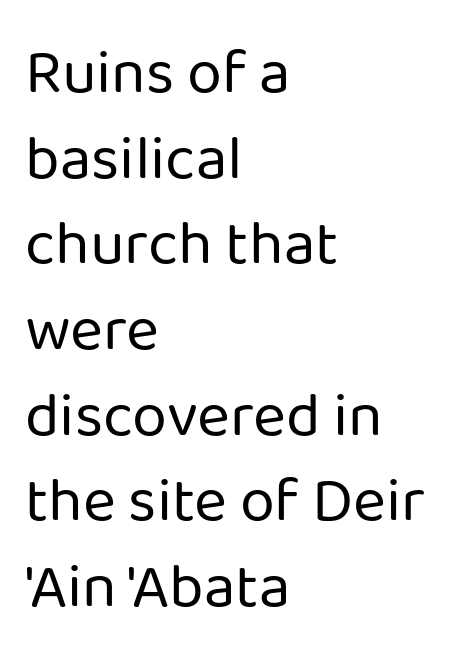
{"serif": "no", "italic": "no", "bold": "no", "weight": "regular", "width": "normal", "stroke_contrast": "low", "x_height": "medium", "monospaced": "no", "underline": "no", "align": "left", "line_spacing": "normal", "line_spacing_ratio": 1.36, "letter_spacing": "normal", "letter_spacing_em": 0.0, "glyph_px": 63}
